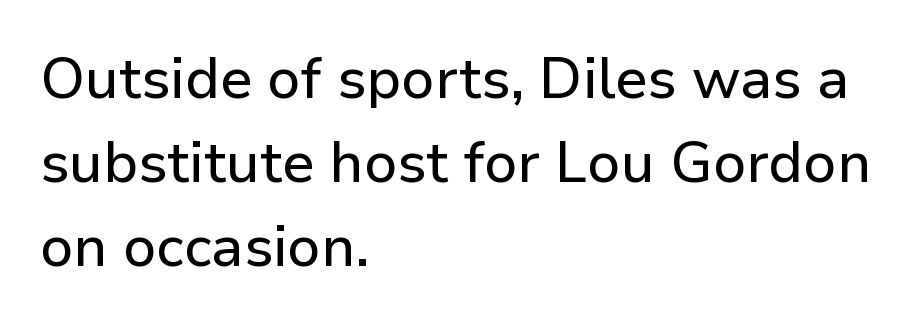
{"serif": "no", "italic": "no", "width": "normal", "stroke_contrast": "low", "x_height": "medium", "monospaced": "no", "underline": "no", "align": "left", "line_spacing": "normal", "line_spacing_ratio": 1.47, "letter_spacing": "normal", "letter_spacing_em": 0.0, "glyph_px": 57}
